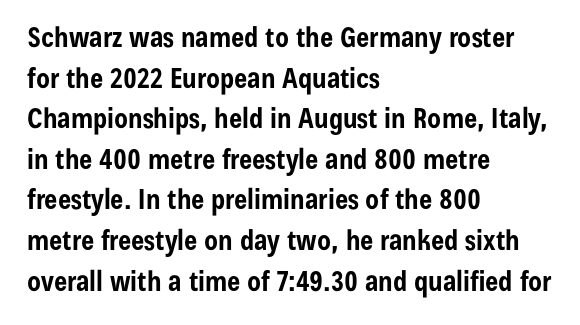
The image shows 28 px bold, condensed sans-serif type, upright; set left-aligned, normal line spacing (1.45x), normal letter spacing, not underlined; low stroke contrast and a medium x-height.
